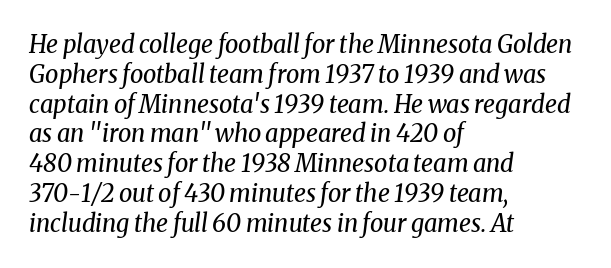
Type without underlining. Summary of weight: not heavy and not bold. These lines were composed using italics. What stands out about the letter spacing? Nothing — it is the standard amount.
